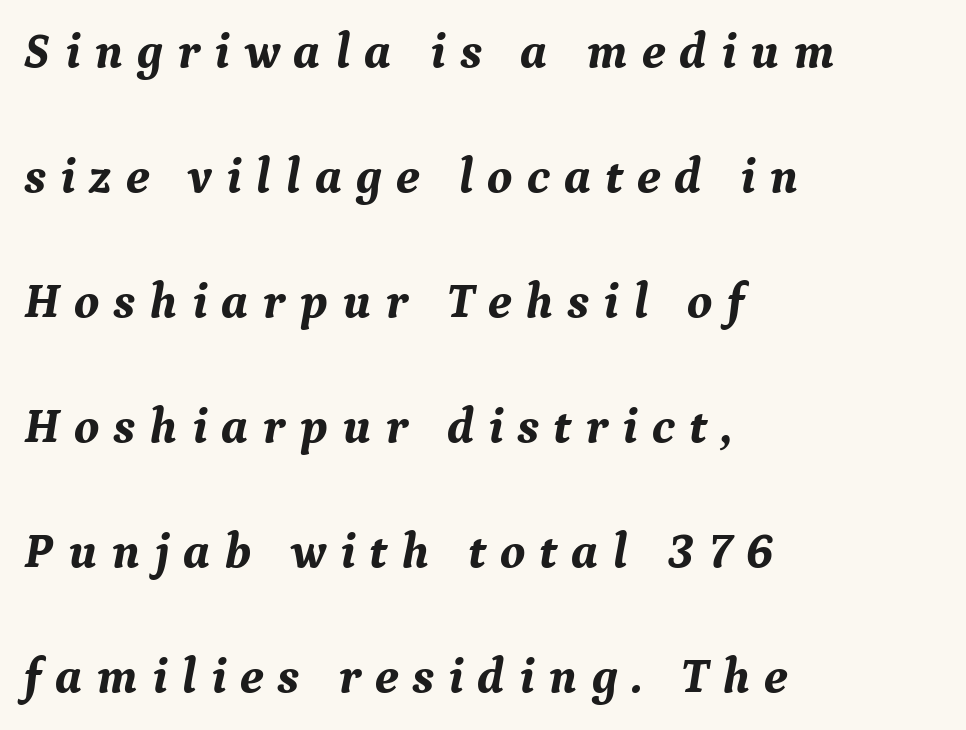
Q: Is the text bold? A: Yes.
Q: Is the text italic (slanted)? A: Yes, it leans right by about 9 degrees.
Q: Is the typeface a serif or a sans-serif typeface? A: Serif.
Q: Is the text underlined? A: No.
Q: How is the paragraph aligned? A: Left-aligned.
Q: Is the spacing between letters normal or unusually wide? A: Unusually wide.
Q: Is the spacing between lines tight, normal or loose? A: Loose.
Q: Width (condensed, normal, or wide)? A: Normal.
Q: Stroke contrast? A: Medium.
Q: x-height? A: Medium.
Q: Monospaced? A: No.
